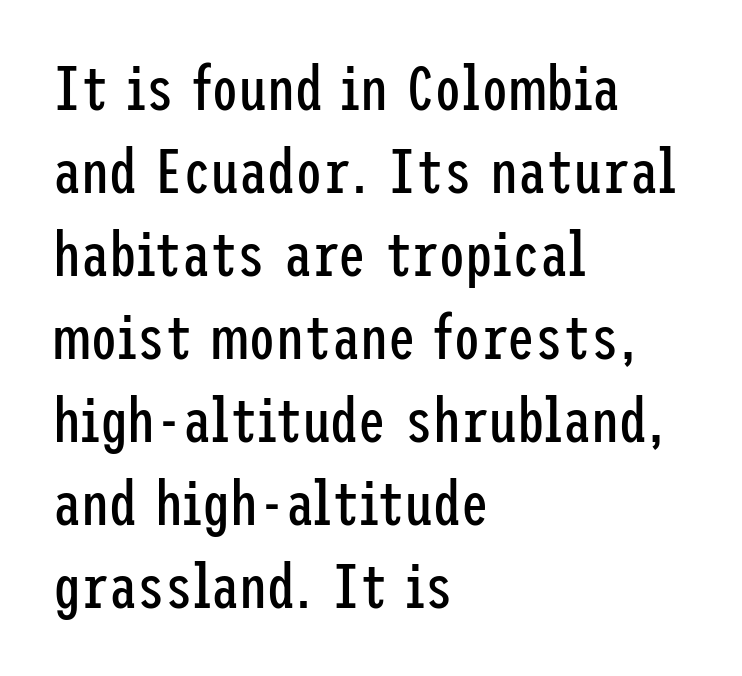
The image shows 62 px regular-weight, condensed sans-serif type, upright; set left-aligned, normal line spacing (1.34x), normal letter spacing, not underlined; low stroke contrast and a medium x-height.
